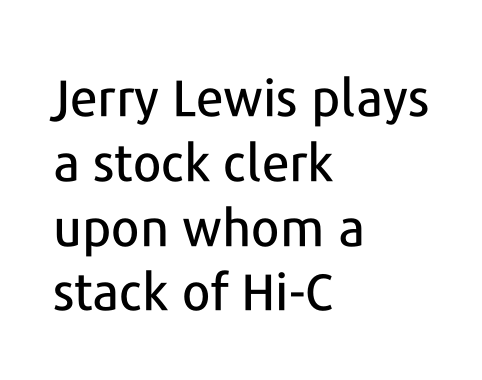
{"serif": "no", "italic": "no", "width": "normal", "stroke_contrast": "low", "x_height": "medium", "monospaced": "no", "underline": "no", "align": "left", "line_spacing": "normal", "line_spacing_ratio": 1.27, "letter_spacing": "normal", "letter_spacing_em": 0.0, "glyph_px": 51}
